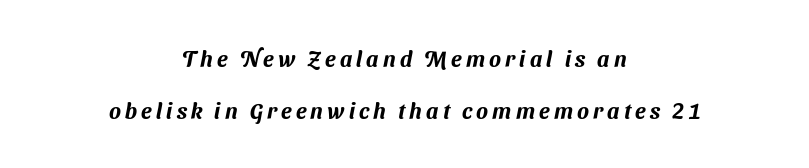
The image shows 22 px text type; set centered, loose line spacing (2.37x), not underlined.
